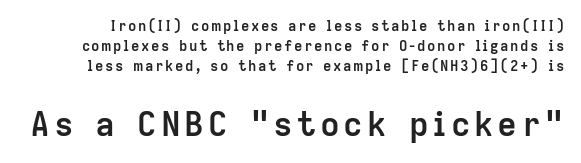
The image shows 33 px semibold sans-serif type, upright; set normal line spacing (1.44x), not underlined; the second (bottom) block is 2.36x larger; low stroke contrast and a medium x-height.
